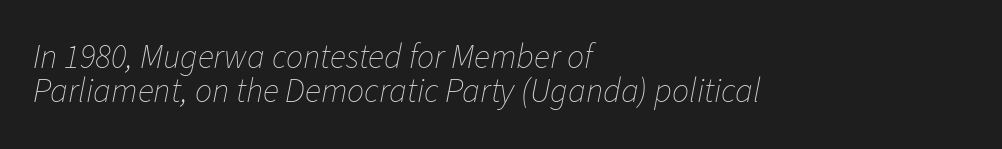
Glance below the letters and you will spot only blank space. A typesetter would call this zero additional tracking. If you drew a ruler down the left edge, every line would touch it. Each stroke keeps to a modest, everyday thickness or less.
